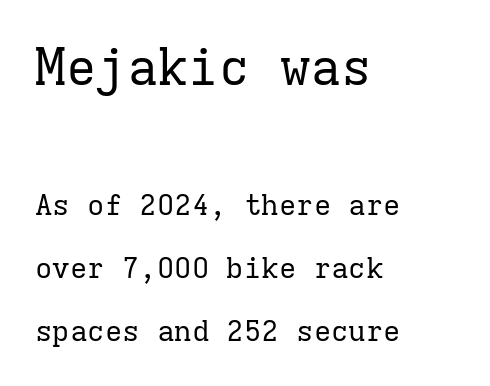
The image shows 51 px regular-weight serif type, upright, monospaced; set left-aligned, loose line spacing (2.18x), normal letter spacing, not underlined; the first (top) block is 1.76x larger; low stroke contrast and a medium x-height.
